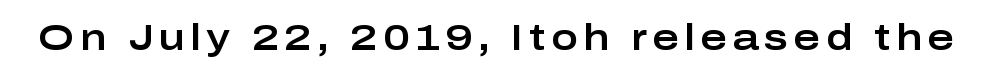
The image shows 36 px wide sans-serif type, upright; set not underlined; low stroke contrast and a medium x-height.
